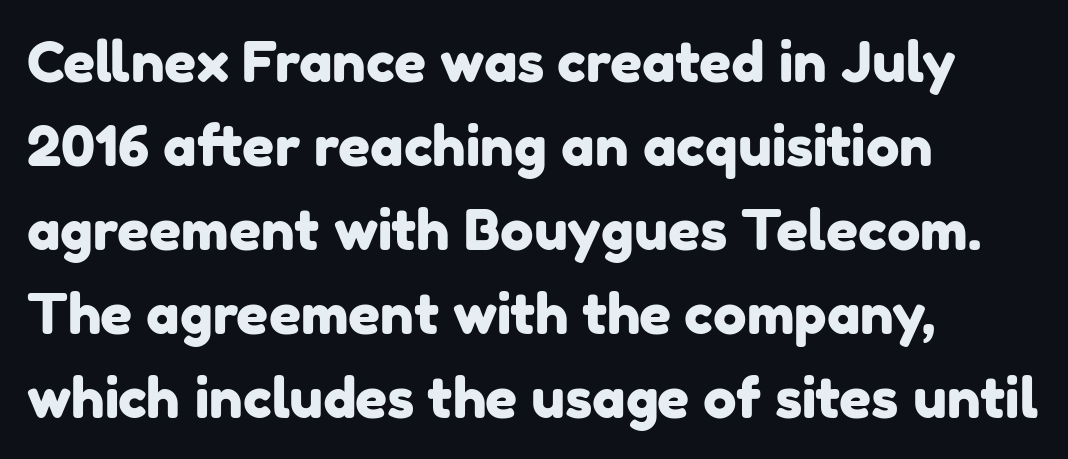
{"serif": "no", "width": "normal", "stroke_contrast": "low", "x_height": "medium", "monospaced": "no", "underline": "no", "align": "left", "line_spacing": "normal", "line_spacing_ratio": 1.5, "letter_spacing": "normal", "letter_spacing_em": 0.0, "glyph_px": 56}
